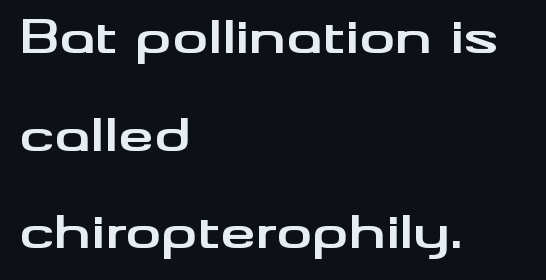
Typeset ragged right — the left edge is the straight one. Stroke terminals: plain, sans-serif. The specimen omits any rule beneath the text block's lines. Default kerning and tracking; the words read as compact shapes. Note the varied advance widths — an 'i' is clearly narrower than an 'm'. The block of text is sparse from top to bottom, with ample space between rows.
